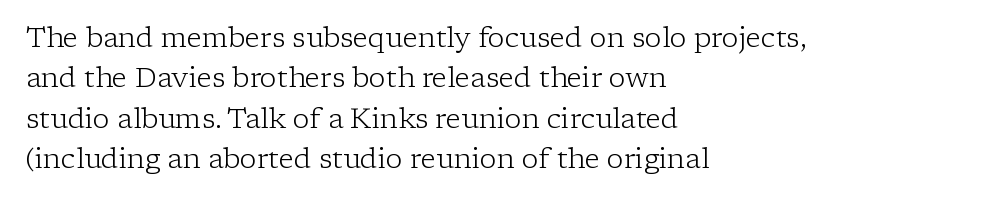
{"serif": "yes", "italic": "no", "bold": "no", "weight": "light", "width": "normal", "stroke_contrast": "low", "x_height": "medium", "monospaced": "no", "underline": "no", "align": "left", "line_spacing": "normal", "line_spacing_ratio": 1.44, "letter_spacing": "normal", "letter_spacing_em": 0.0, "glyph_px": 28}
